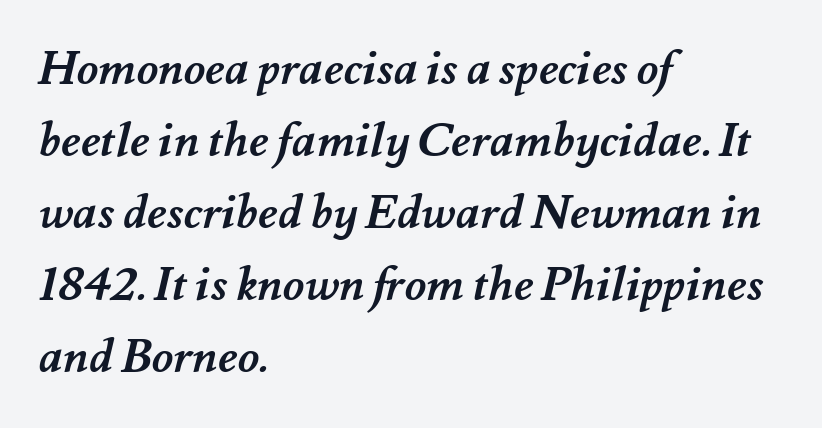
Varying glyph widths throughout — classic text-font behaviour. Students, observe: this is what conventionally led text looks like. This rendering leaves character spacing at its baseline value. Layout note: lines flush left.
